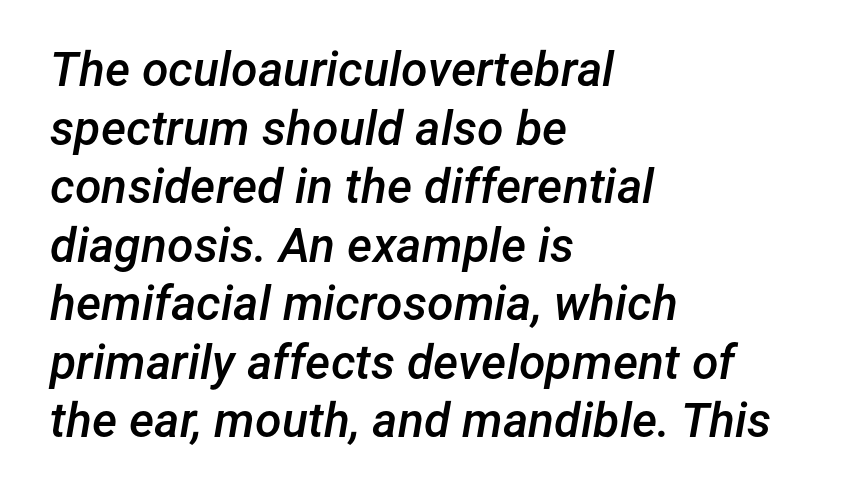
The image shows 48 px semibold type, italic (leaning right); set left-aligned, line spacing 1.22x, normal letter spacing, not underlined; low stroke contrast and a medium x-height.
